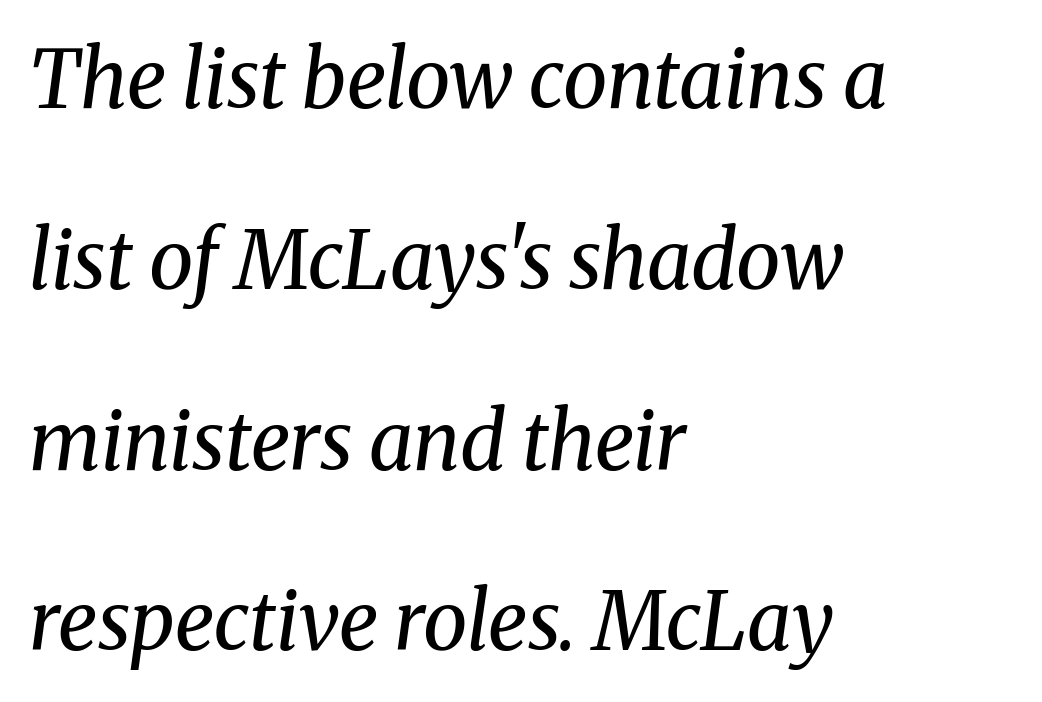
Q: Is the text bold? A: No.
Q: Is the text italic (slanted)? A: Yes, it leans right by about 8 degrees.
Q: Is the typeface a serif or a sans-serif typeface? A: Serif.
Q: Is the text underlined? A: No.
Q: How is the paragraph aligned? A: Left-aligned.
Q: Is the spacing between letters normal or unusually wide? A: Normal.
Q: Is the spacing between lines tight, normal or loose? A: Loose.
Q: Width (condensed, normal, or wide)? A: Normal.
Q: Stroke contrast? A: Medium.
Q: x-height? A: Medium.
Q: Monospaced? A: No.
